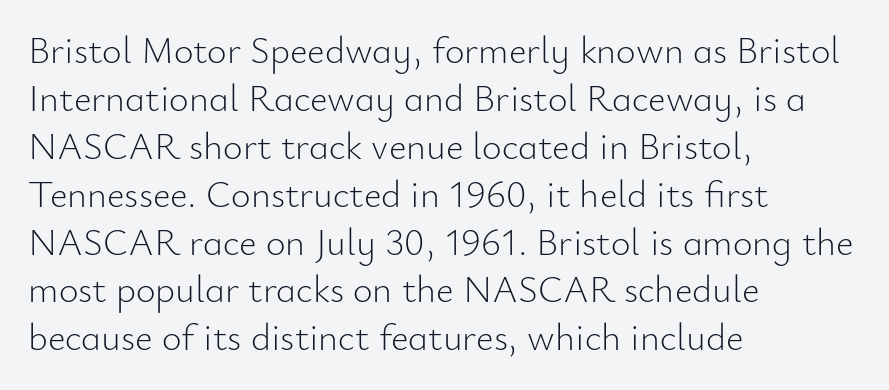
The image shows 38 px light sans-serif type, upright; set left-aligned, normal line spacing (1.26x), normal letter spacing, not underlined; low stroke contrast and a small x-height.
